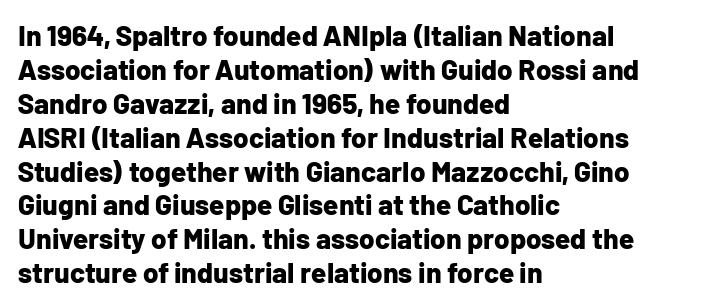
Q: Is the text bold? A: Yes.
Q: Is the text italic (slanted)? A: No, it is upright.
Q: Is the typeface a serif or a sans-serif typeface? A: Sans-serif.
Q: Is the text underlined? A: No.
Q: How is the paragraph aligned? A: Left-aligned.
Q: Is the spacing between letters normal or unusually wide? A: Normal.
Q: Width (condensed, normal, or wide)? A: Normal.
Q: Stroke contrast? A: Low.
Q: x-height? A: Medium.
Q: Monospaced? A: No.
